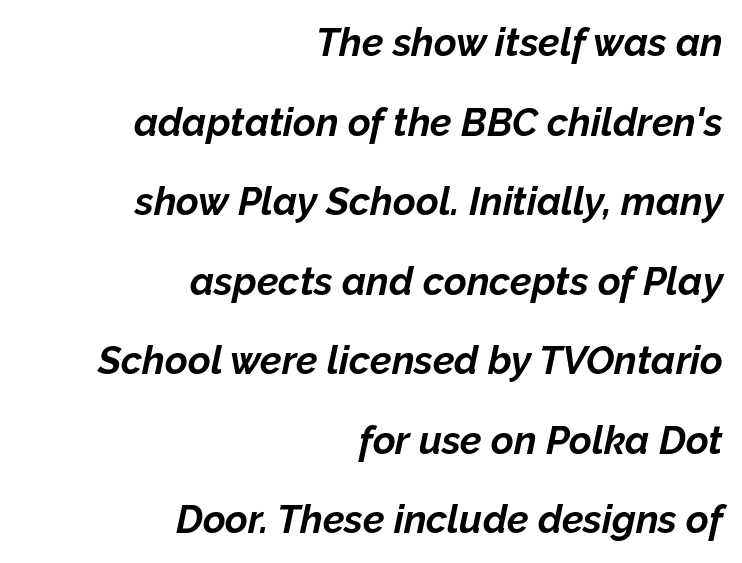
Typographic density is high because the face is bold. A bare baseline throughout the passage. The block of text is sparse from top to bottom, with ample space between rows. Spacing between characters is what you'd get straight out of the box. The paragraph shown leans on its right margin.
